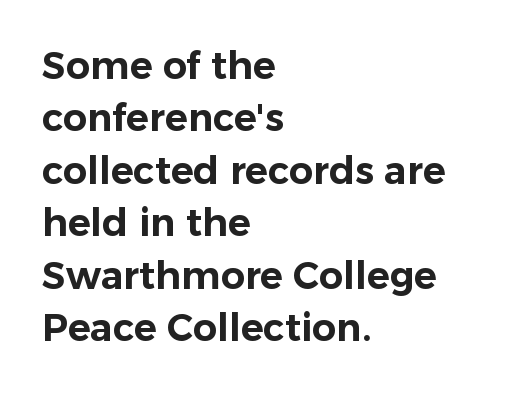
A normal amount of white space separates one row of letters from the next. The letters stand straight up with perfectly vertical stems. The designer went with a sans here, leaving each stem footless. Standard letterfit; no display-style spreading of the glyphs.
